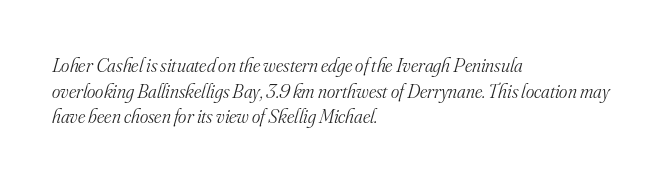
The image shows 20 px text type, italic (leaning right); set left-aligned, normal line spacing (1.28x), normal letter spacing, not underlined.
